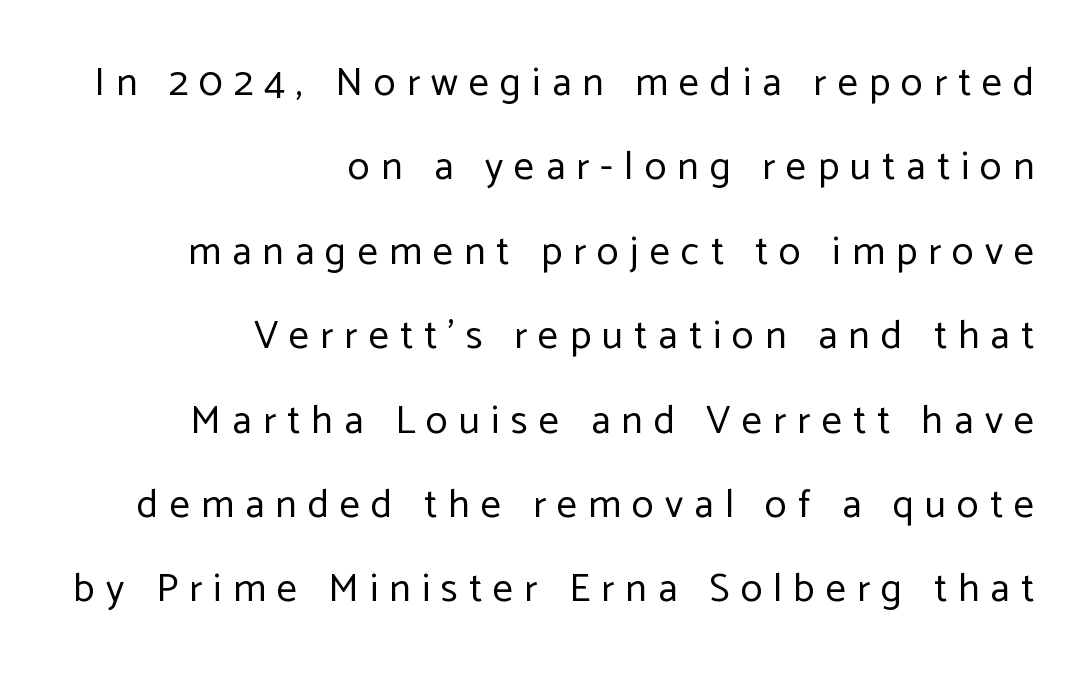
No word sits above an underline. Is this a fixed-width face? No — the glyphs have proportional, varying widths. Vertically, the passage feels expansive, rows floating well apart. The lines in this sample share a right terminus and differ only in where they begin. No chunkiness to these letters — they're not bold.
